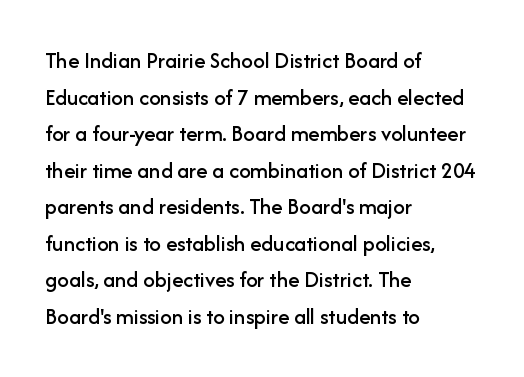
Q: Is the text italic (slanted)? A: No, it is upright.
Q: Is the text underlined? A: No.
Q: How is the paragraph aligned? A: Left-aligned.
Q: Is the spacing between letters normal or unusually wide? A: Normal.
Q: Is the spacing between lines tight, normal or loose? A: Normal.
